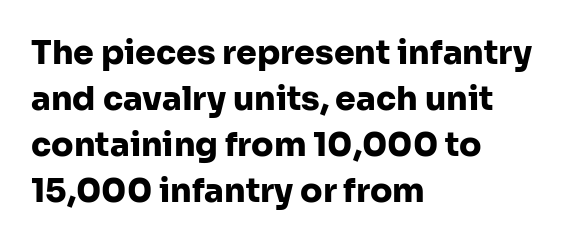
The image shows 33 px heavy sans-serif type, upright; set left-aligned, normal line spacing (1.39x), normal letter spacing, not underlined; low stroke contrast and a medium x-height.
